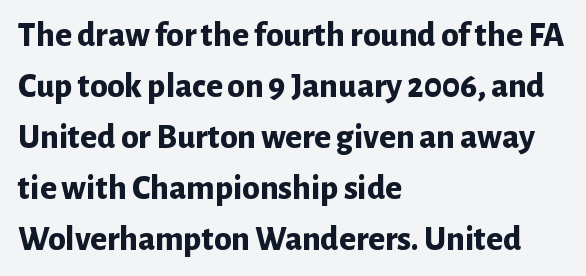
What's the leading like? Ordinary, nothing unusual. Pretty heavy lettering here — definitely bold. Serif or sans? Sans — the stroke terminals are bare. Do the characters align in a grid? No, the font is proportional. These lines are set flush left with a ragged right edge. No word sits above an underline.
